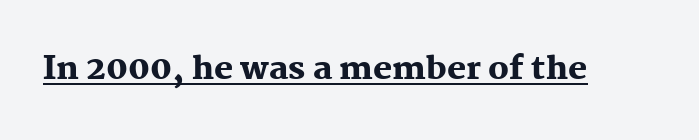
Q: Is the text bold? A: Yes.
Q: Is the text italic (slanted)? A: No, it is upright.
Q: Is the typeface a serif or a sans-serif typeface? A: Serif.
Q: Is the text underlined? A: Yes.
Q: Is the spacing between letters normal or unusually wide? A: Normal.
Q: Width (condensed, normal, or wide)? A: Normal.
Q: Stroke contrast? A: Medium.
Q: x-height? A: Medium.
Q: Monospaced? A: No.
